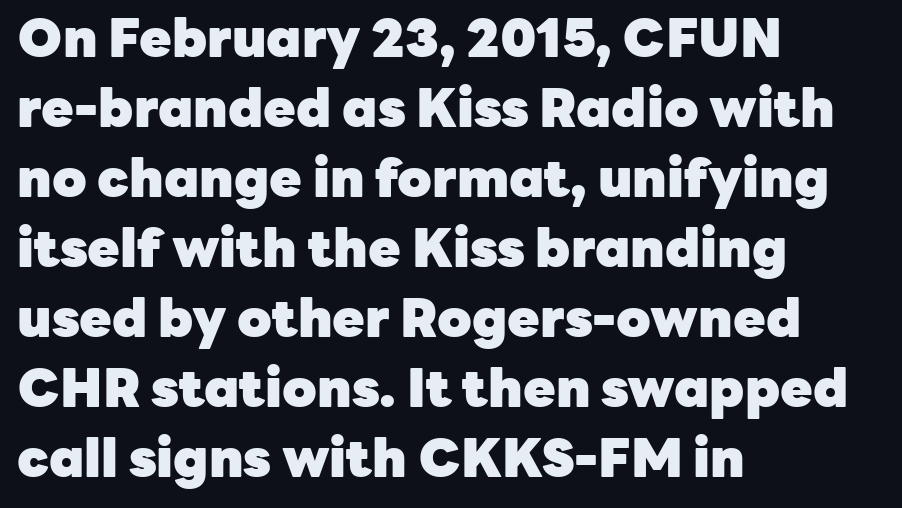
The image shows 53 px heavy sans-serif type, upright; set left-aligned, normal line spacing (1.32x), normal letter spacing, not underlined; low stroke contrast and a medium x-height.
